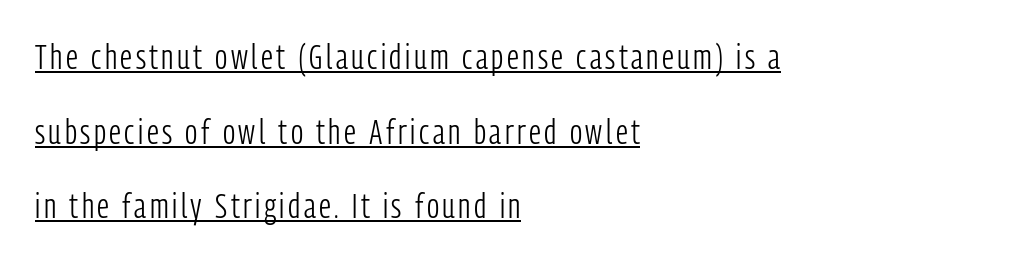
Does a line run under the words? Yes, clearly. Reading down the block, your eye returns to a fixed left position each line. Loosely led — the rows are spread out. Vertical strokes here are truly vertical. In terms of letterform style, serifs are entirely absent. This sample has the flowing, uneven cadence of proportional lettering.
